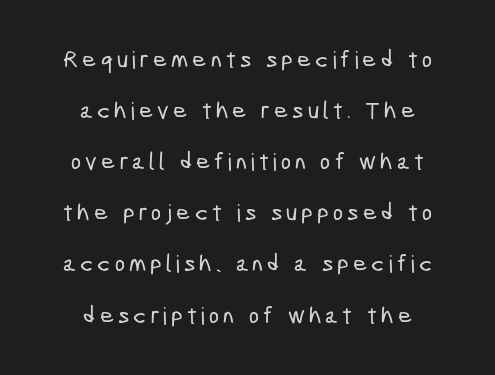
The image shows 24 px text type; set centered, loose line spacing (2.13x), not underlined.
